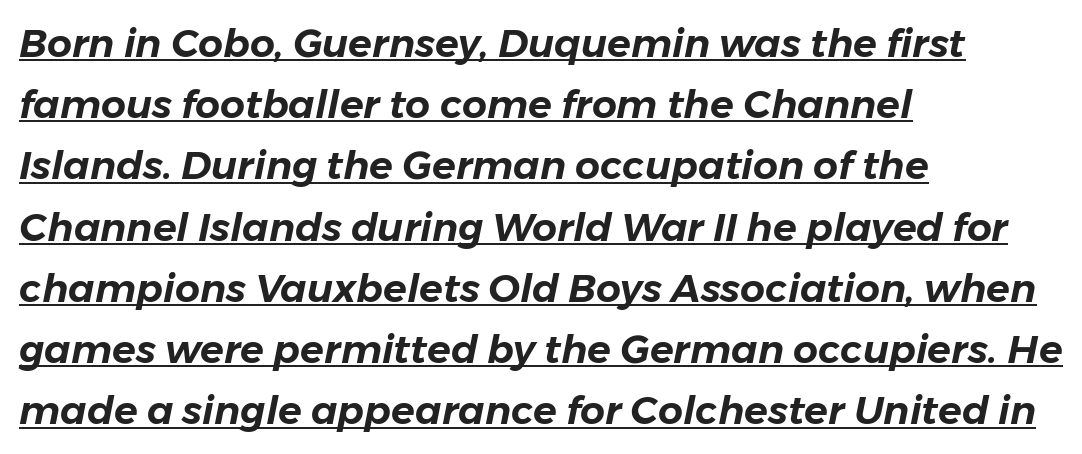
Q: Is the text italic (slanted)? A: Yes, it leans right by about 11 degrees.
Q: Is the text underlined? A: Yes.
Q: How is the paragraph aligned? A: Left-aligned.
Q: Is the spacing between letters normal or unusually wide? A: Normal.
Q: Is the spacing between lines tight, normal or loose? A: Normal.
Q: Width (condensed, normal, or wide)? A: Normal.
Q: Stroke contrast? A: Low.
Q: x-height? A: Medium.
Q: Monospaced? A: No.
